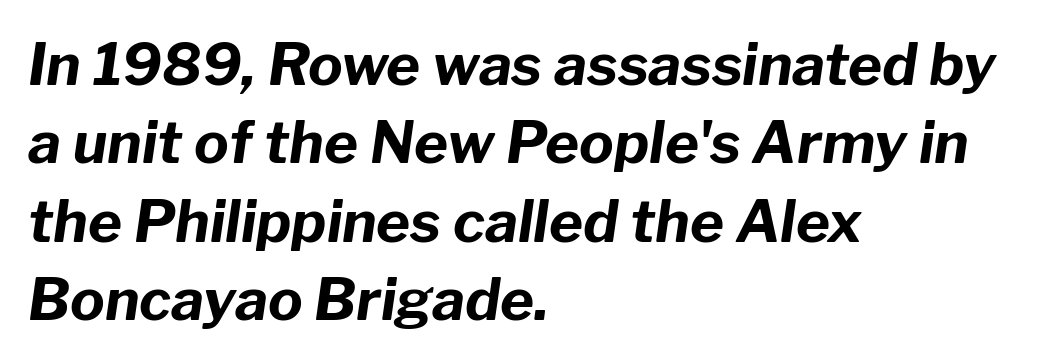
{"italic": "yes", "lean": "right", "slant_degrees": 8, "bold": "yes", "weight": "bold", "width": "normal", "stroke_contrast": "low", "x_height": "medium", "monospaced": "no", "underline": "no", "align": "left", "line_spacing": "normal", "line_spacing_ratio": 1.35, "letter_spacing": "normal", "letter_spacing_em": 0.0, "glyph_px": 58}
